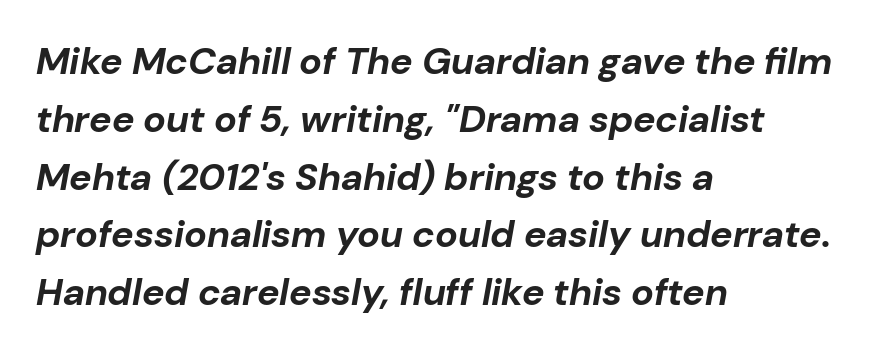
The image shows 38 px bold type, italic (leaning right); set left-aligned, normal line spacing (1.52x), normal letter spacing, not underlined; low stroke contrast and a medium x-height.
